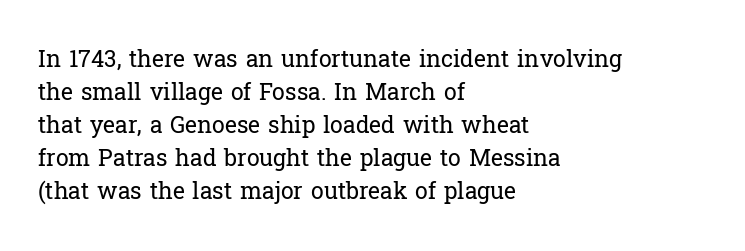
Honestly, the row spacing looks completely unremarkable. Caption: face not bold, strokes unweighted. Posture: vertical. This rendering features lettering with no underline. The setting favours the left margin, as ordinary paragraphs usually do.
